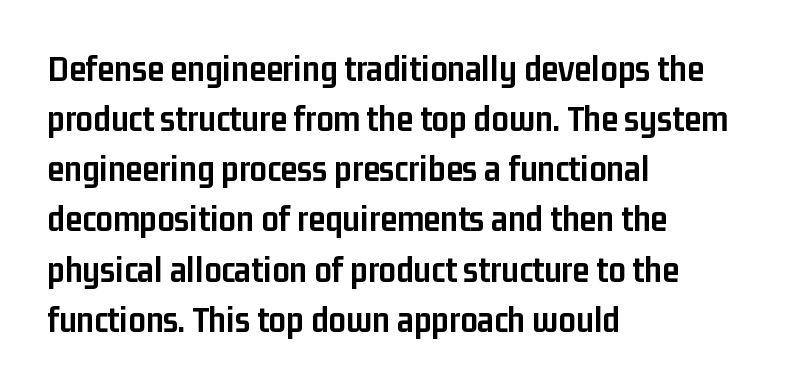
Q: Is the text bold? A: Yes.
Q: Is the text italic (slanted)? A: No, it is upright.
Q: Is the typeface a serif or a sans-serif typeface? A: Sans-serif.
Q: Is the text underlined? A: No.
Q: How is the paragraph aligned? A: Left-aligned.
Q: Is the spacing between letters normal or unusually wide? A: Normal.
Q: Is the spacing between lines tight, normal or loose? A: Normal.
Q: Width (condensed, normal, or wide)? A: Condensed.
Q: Stroke contrast? A: Low.
Q: x-height? A: Medium.
Q: Monospaced? A: No.
